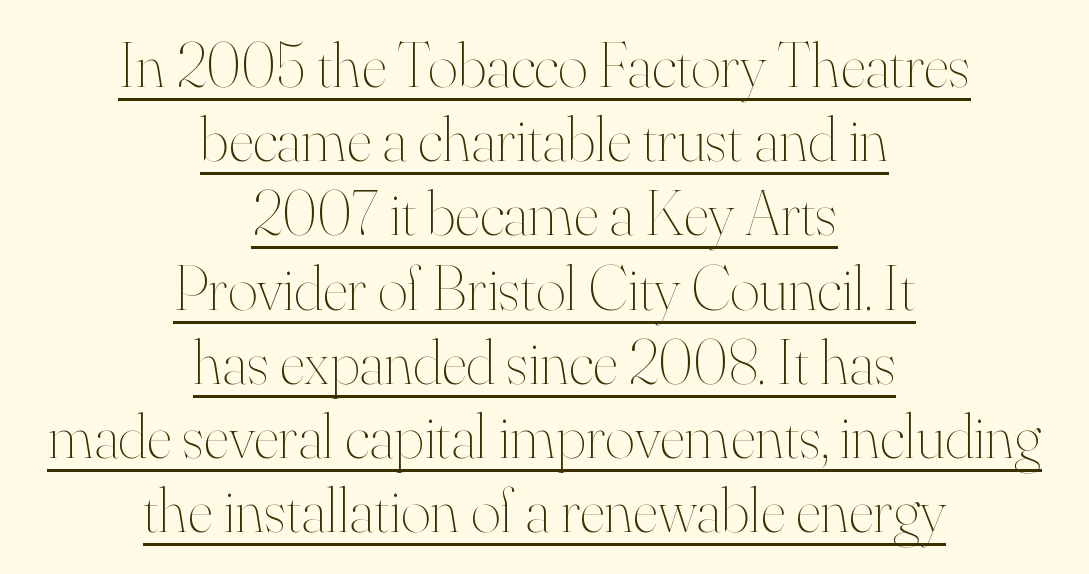
Q: Is the text bold? A: No.
Q: Is the text italic (slanted)? A: No, it is upright.
Q: Is the text underlined? A: Yes.
Q: How is the paragraph aligned? A: Centered.
Q: Is the spacing between letters normal or unusually wide? A: Normal.
Q: Width (condensed, normal, or wide)? A: Normal.
Q: Stroke contrast? A: High.
Q: x-height? A: Small.
Q: Monospaced? A: No.
